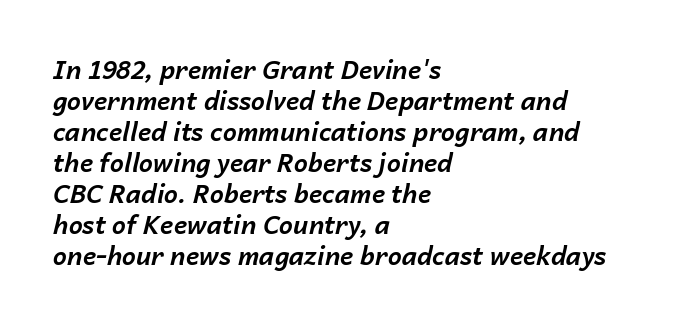
Q: Is the text bold? A: Yes.
Q: Is the text italic (slanted)? A: Yes, it leans right by about 14 degrees.
Q: Is the text underlined? A: No.
Q: How is the paragraph aligned? A: Left-aligned.
Q: Is the spacing between letters normal or unusually wide? A: Normal.
